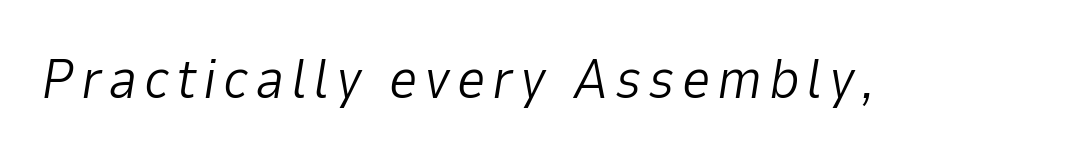
Q: Is the text bold? A: No.
Q: Is the text italic (slanted)? A: Yes, it leans right by about 9 degrees.
Q: Is the text underlined? A: No.
Q: Width (condensed, normal, or wide)? A: Normal.
Q: Stroke contrast? A: Low.
Q: x-height? A: Medium.
Q: Monospaced? A: No.
